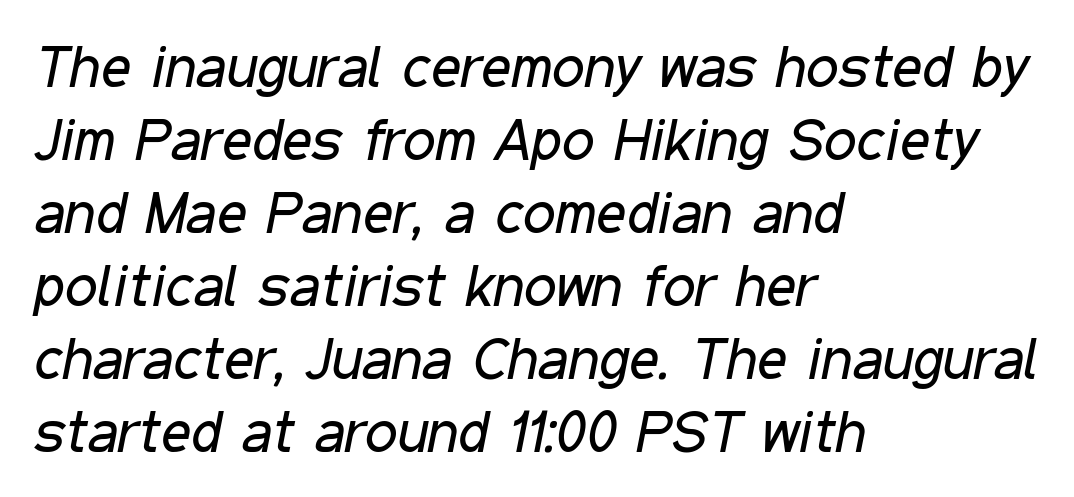
{"italic": "yes", "lean": "right", "slant_degrees": 11, "bold": "no", "weight": "regular", "width": "condensed", "stroke_contrast": "low", "x_height": "medium", "monospaced": "no", "underline": "no", "align": "left", "line_spacing": "normal", "line_spacing_ratio": 1.26, "letter_spacing": "normal", "letter_spacing_em": 0.0, "glyph_px": 58}
